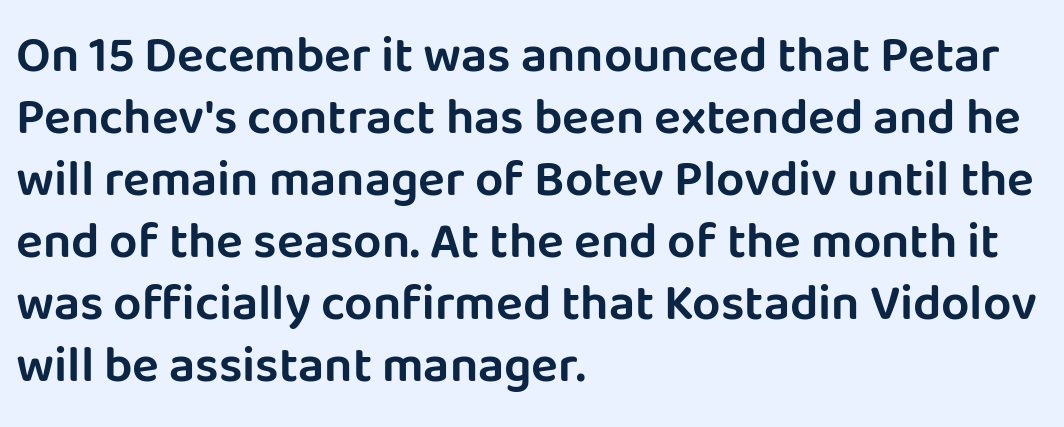
The image shows 50 px sans-serif type, upright; set left-aligned, line spacing 1.24x, normal letter spacing, not underlined; low stroke contrast and a large x-height.
